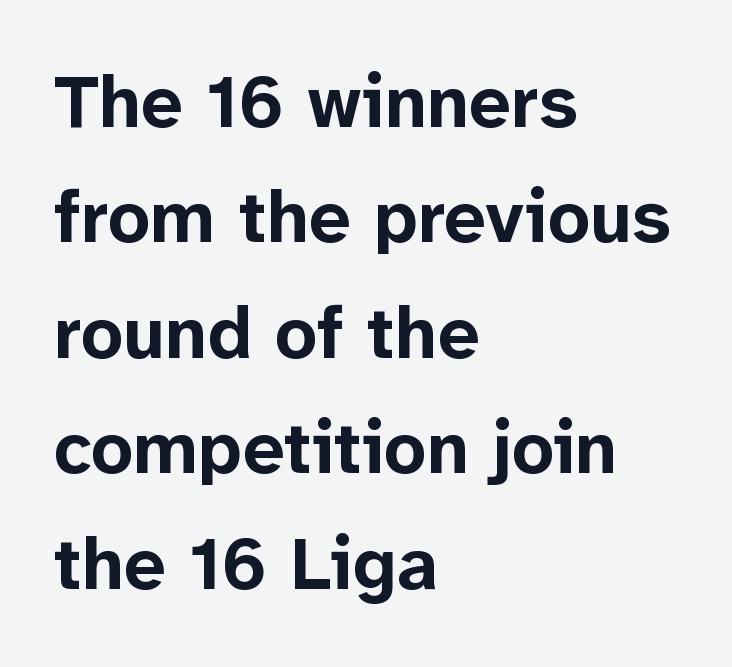
In terms of leading, this rendering sits right in the middle. The typography opts for an upright posture over an oblique one. I'd describe the lettering as bold — thick and assertive. Serif or sans? Sans — the stroke terminals are bare. Descender tails drop into unmarked territory. How are the letters spaced? Ordinarily, with no added tracking.
